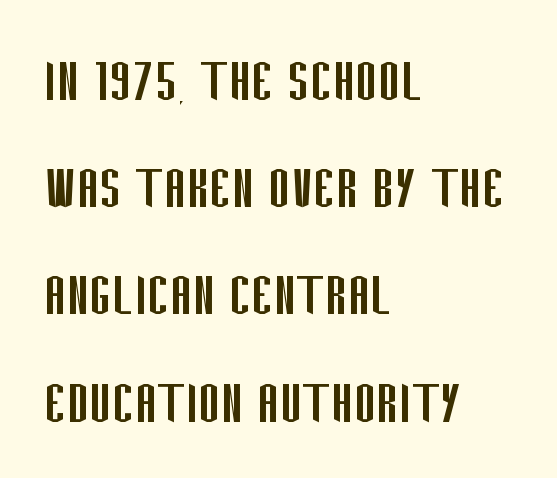
Q: Is the text bold? A: No.
Q: Is the text italic (slanted)? A: No, it is upright.
Q: Is the typeface a serif or a sans-serif typeface? A: Sans-serif.
Q: Is the text underlined? A: No.
Q: How is the paragraph aligned? A: Left-aligned.
Q: Is the spacing between letters normal or unusually wide? A: Normal.
Q: Is the spacing between lines tight, normal or loose? A: Normal.
Q: Width (condensed, normal, or wide)? A: Condensed.
Q: Stroke contrast? A: Low.
Q: x-height? A: Large.
Q: Monospaced? A: No.
